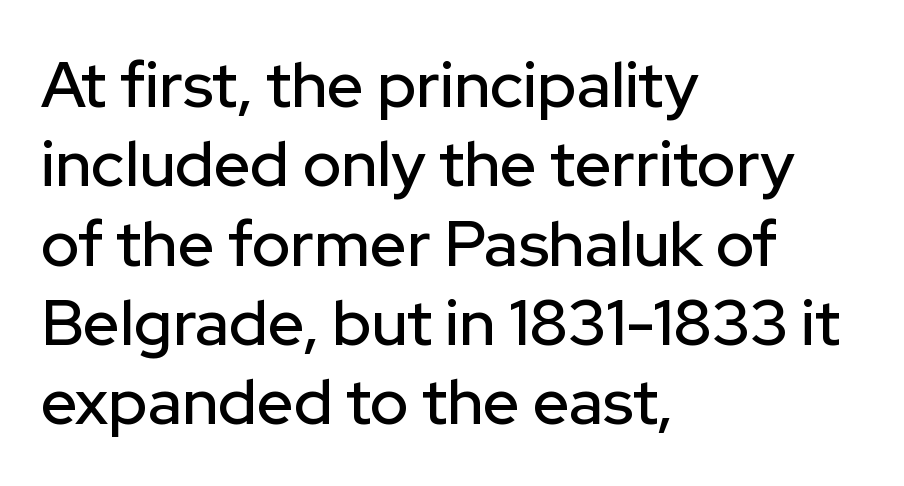
Clear beneath every line of the passage. The letters stand straight up with perfectly vertical stems. Letterform terminals end flat and unadorned throughout the passage. Glyph-to-glyph distance matches everyday printed text. Leftover space on each line is placed entirely after the last word.
